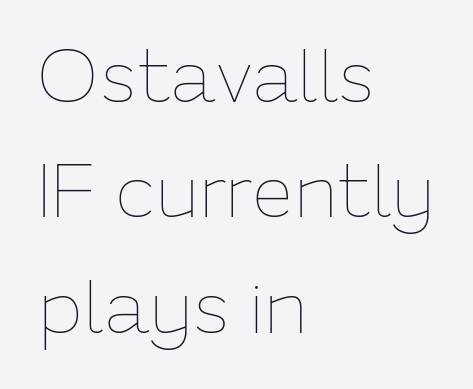
The specimen reads as upright at a glance. Nothing heavy about these letters — not bold at all. Honestly, there is no underline to notice here at all. Line starts are locked; line ends wander.
